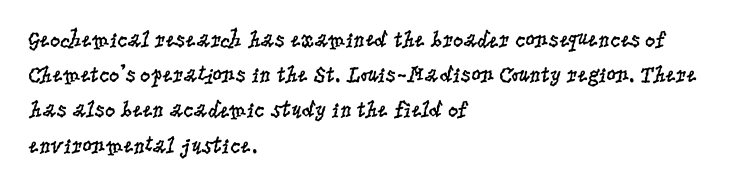
{"bold": "no", "underline": "no", "align": "left", "line_spacing": "normal", "line_spacing_ratio": 1.53, "letter_spacing": "normal", "letter_spacing_em": 0.0, "glyph_px": 23}
